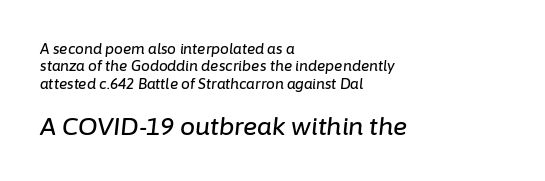
One-word summary of the alignment: left. Two sizes are in play, and the larger belongs to the second block. Vertically, the passage feels balanced, rows spaced as you'd expect. The space directly below the letters is spotless. The tracking reads as untouched default to a designer's eye. Slant detected: the letters are inclined.
